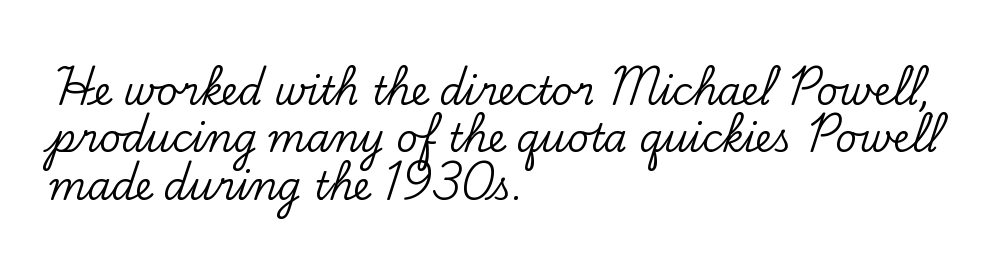
Each line starts at the same left margin while the right side varies. Character widths vary here, with narrow letters taking less room than wide ones. Letterform terminals end in serifs throughout the passage. Between one letter and the next there's only the usual sliver of space.
